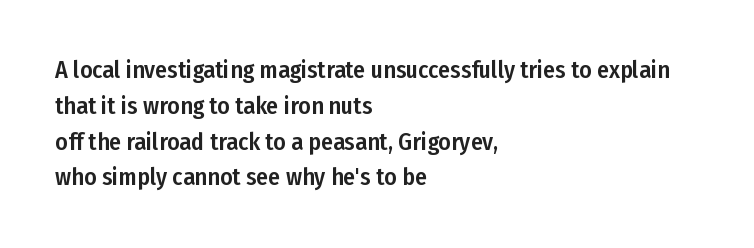
{"italic": "no", "underline": "no", "align": "left", "line_spacing": "normal", "line_spacing_ratio": 1.49, "letter_spacing": "normal", "letter_spacing_em": 0.0, "glyph_px": 24}
